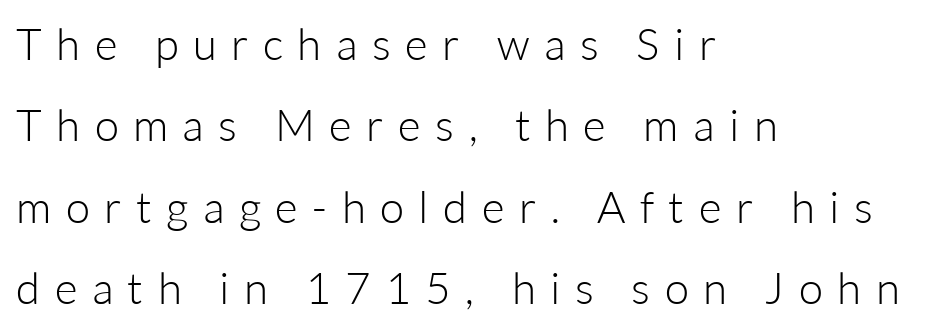
Tracking here is generous; glyphs stand well apart from one another. Serifs: no, the terminals of the letterforms are clean. Compared with a centered layout, this one pins lines to the left instead. This is roman type, the default non-slanted kind. This is not heavy type; no bold has been used.
